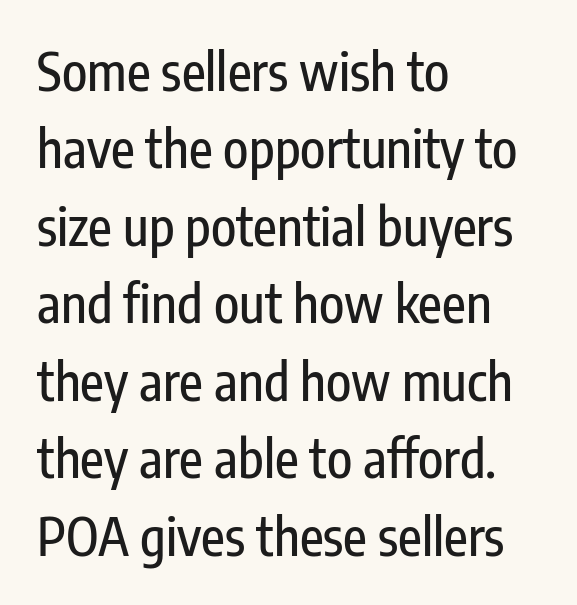
Q: Is the text italic (slanted)? A: No, it is upright.
Q: Is the typeface a serif or a sans-serif typeface? A: Sans-serif.
Q: Is the text underlined? A: No.
Q: How is the paragraph aligned? A: Left-aligned.
Q: Is the spacing between letters normal or unusually wide? A: Normal.
Q: Is the spacing between lines tight, normal or loose? A: Normal.
Q: Width (condensed, normal, or wide)? A: Condensed.
Q: Stroke contrast? A: Low.
Q: x-height? A: Medium.
Q: Monospaced? A: No.
